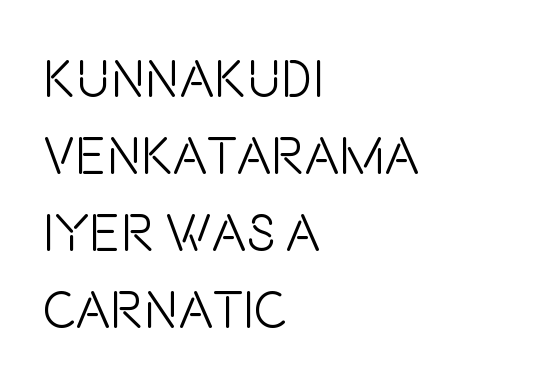
Clear beneath every line of the passage. In terms of leading, this rendering sits right in the middle. It's the straight-up-and-down kind of type. These lines stack with their left ends in a neat column.
